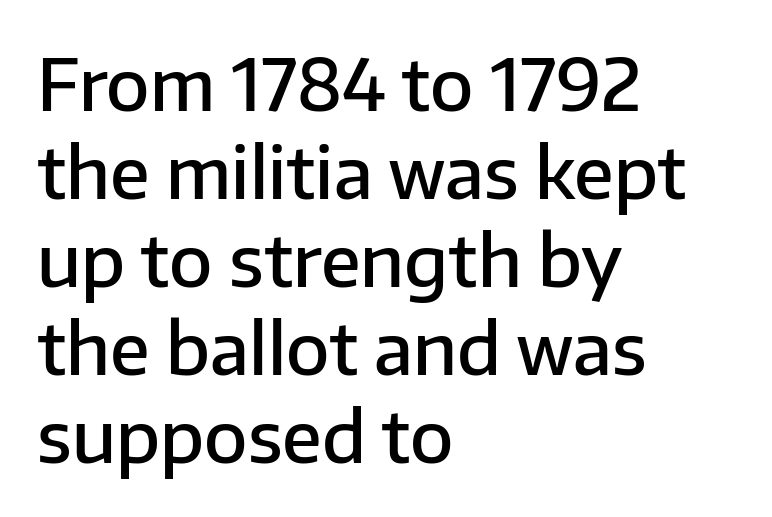
{"serif": "no", "italic": "no", "bold": "semi", "weight": "semibold", "width": "normal", "stroke_contrast": "low", "x_height": "medium", "monospaced": "no", "underline": "no", "align": "left", "line_spacing_ratio": 1.24, "letter_spacing": "normal", "letter_spacing_em": 0.0, "glyph_px": 71}
